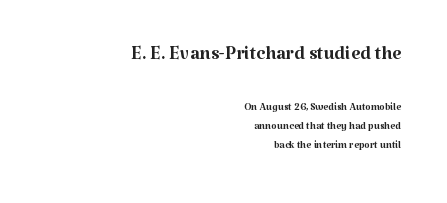
Plain, unruled lines of type. The letters sit at their default tracking, neither squeezed nor spread. Italic? Not at all — the glyphs are vertical. Quick note: interline space is typical.
